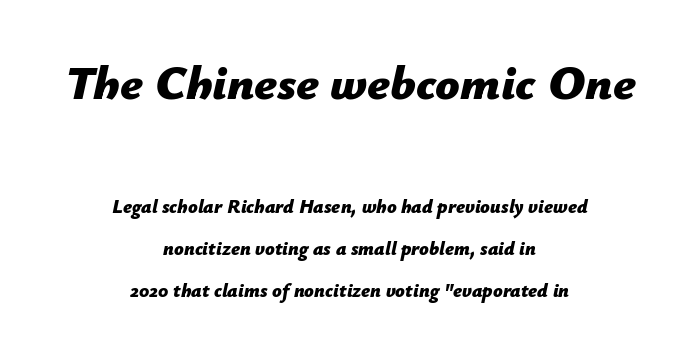
Visually the block forms a symmetrical silhouette, jagged on both flanks. Italic? Definitely — the glyphs are oblique. The composition opens big and finishes small. Regarding leading, the lines here are spaced well apart. Look at the stroke-to-counter ratio: heavy, a bold.
